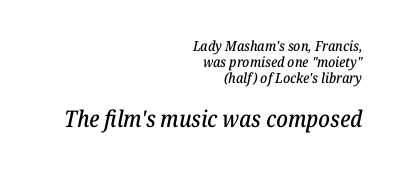
The image shows 23 px text type, italic (leaning right); set right-aligned, tight line spacing (1.14x), normal letter spacing, not underlined; the second (bottom) block is 1.64x larger.
